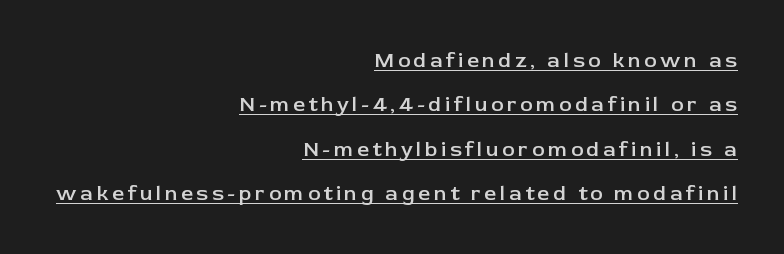
The image shows 21 px text type, upright; set right-aligned, loose line spacing (2.11x), underlined.
